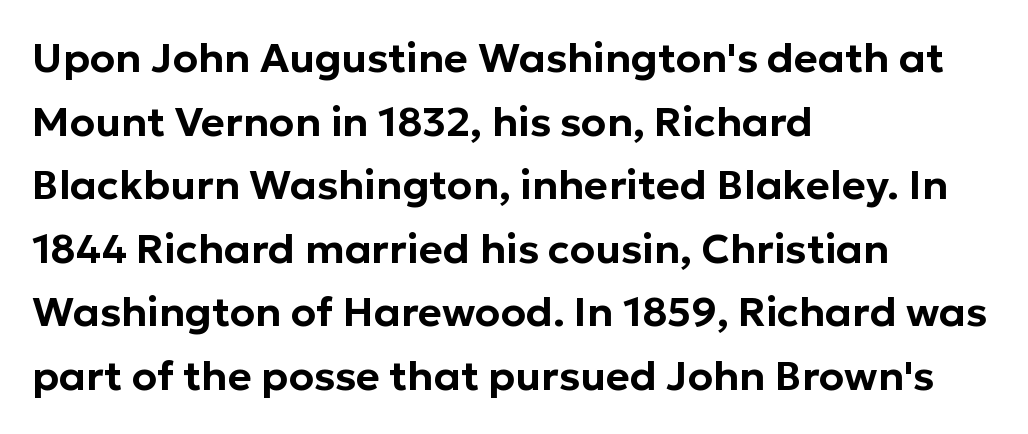
The image shows 41 px sans-serif type, upright; set left-aligned, normal line spacing (1.55x), normal letter spacing, not underlined; low stroke contrast and a medium x-height.
